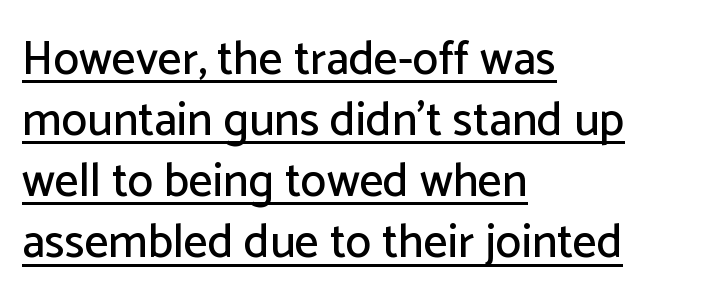
The lines in this sample share a left origin and differ only in where they stop. Upright lettering throughout. Varying glyph widths throughout — classic text-font behaviour. Honestly, the row spacing looks completely unremarkable. This sample uses plain, unmodified letter spacing. Caption: lettering with a line underneath.
